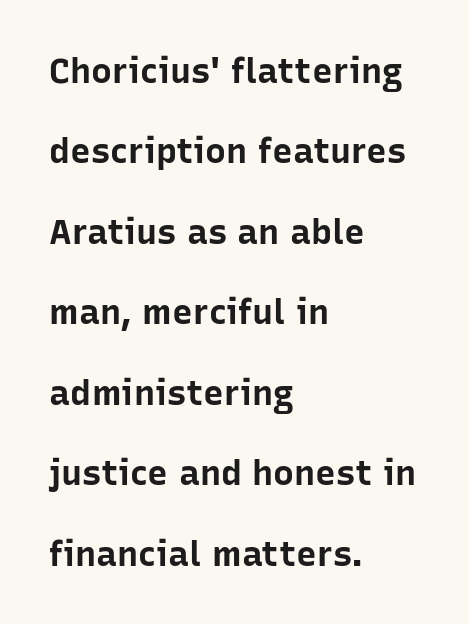
The image shows 35 px bold sans-serif type, upright; set left-aligned, loose line spacing (2.3x), normal letter spacing, not underlined; low stroke contrast and a medium x-height.
